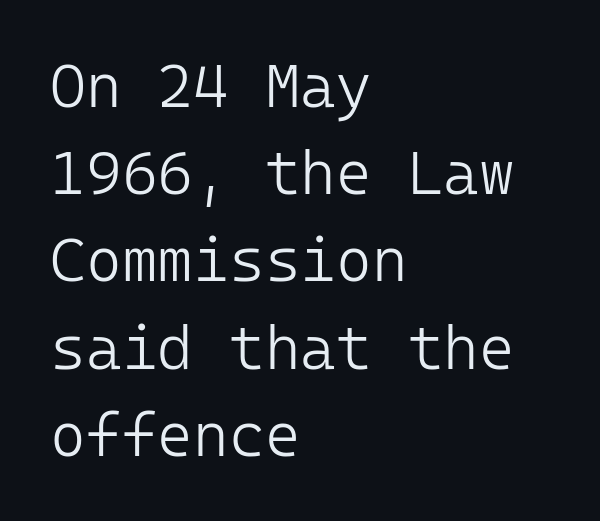
{"serif": "no", "italic": "no", "bold": "no", "weight": "light", "width": "normal", "stroke_contrast": "low", "x_height": "medium", "underline": "no", "align": "left", "line_spacing": "normal", "line_spacing_ratio": 1.43, "letter_spacing": "normal", "letter_spacing_em": 0.0, "glyph_px": 61}
